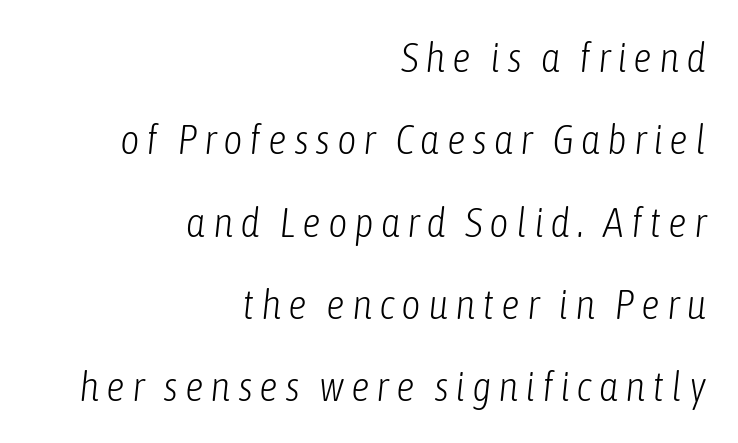
The image shows 42 px light, condensed type, italic (leaning right); set right-aligned, loose line spacing (1.96x), not underlined; low stroke contrast and a medium x-height.
